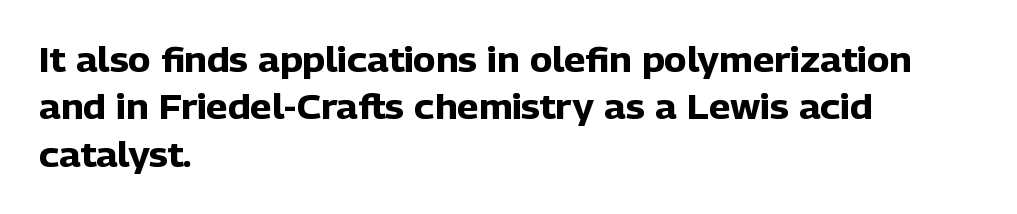
This sample uses an upright cut, with every glyph sitting square on the baseline. What stands out about the letter spacing? Nothing — it is the standard amount. These lines are set flush left with a ragged right edge. Typographically, this falls in the sans-serif category. Interline gaps are of average width in this sample. Quick note: underline off.
